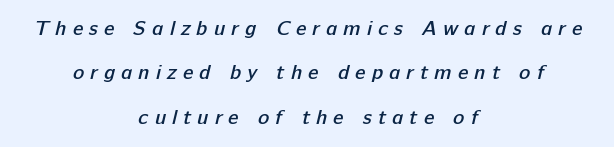
Q: Is the text bold? A: Semi-bold.
Q: Is the text underlined? A: No.
Q: How is the paragraph aligned? A: Centered.
Q: Is the spacing between letters normal or unusually wide? A: Unusually wide.
Q: Is the spacing between lines tight, normal or loose? A: Loose.
